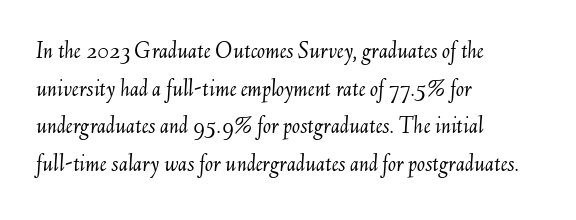
These lines were composed using italics. Has an underline been added? It has not. Baseline-to-baseline distance is the conventional proportion of letter height. Standard letterfit; no display-style spreading of the glyphs. The passage shown is not bold in any degree. Layout note: lines flush left.
